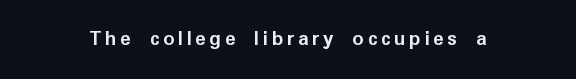
The image shows 22 px bold type, upright; set not underlined.
